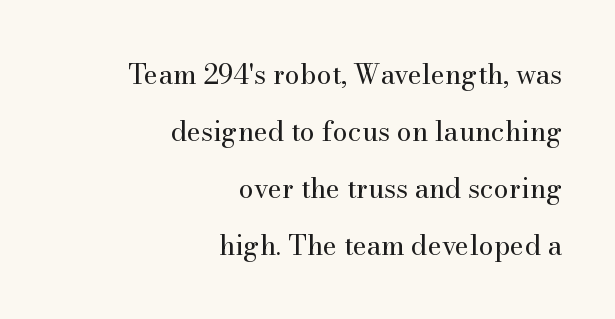
{"italic": "no", "bold": "no", "underline": "no", "align": "right", "line_spacing": "loose", "line_spacing_ratio": 2.11, "letter_spacing": "normal", "letter_spacing_em": 0.0, "glyph_px": 27}
